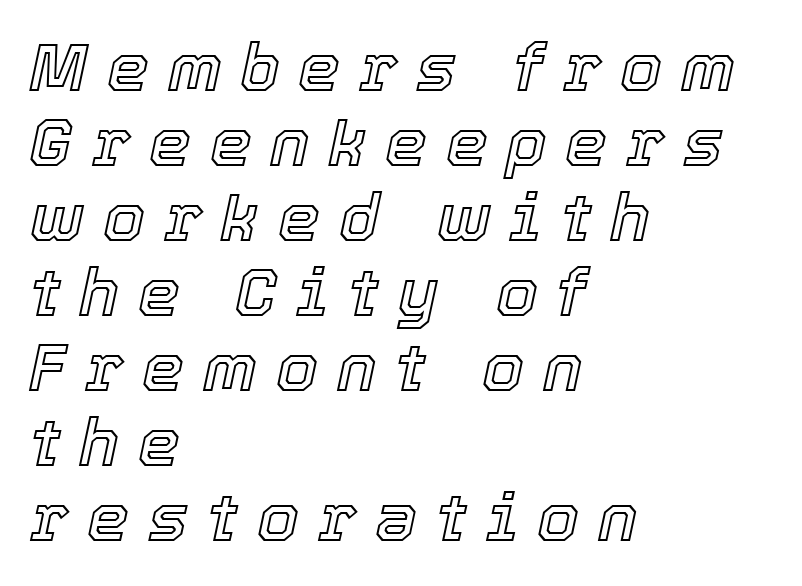
The image shows 67 px text type, italic (leaning right); set left-aligned, tight line spacing (1.12x), unusually wide letter spacing (+0.28 em), not underlined; a medium x-height.
